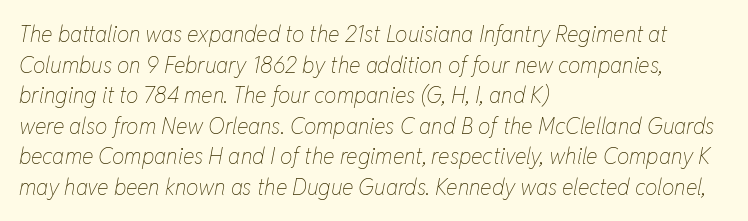
The specimen omits any rule beneath the text block's lines. Vertical spacing — default. Compared with a centered layout, this one pins lines to the left instead. No chunkiness to these letters — they're not bold. The letters are slanted; this is an italic face. The letters sit at their default tracking, neither squeezed nor spread.
